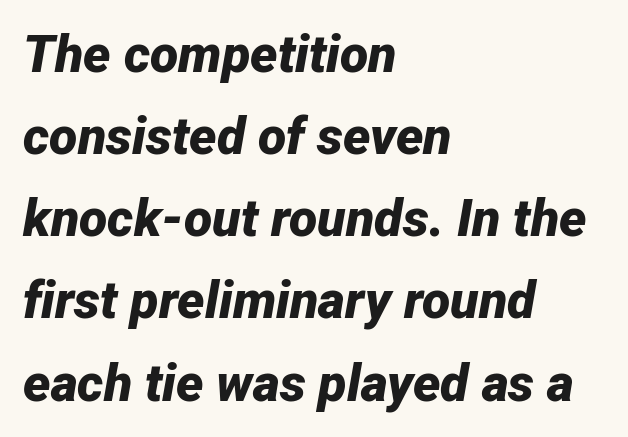
The passage shown is typed in a proportional face where columns would drift. Does the weight exceed regular? Yes, all the way to bold. The designer left line spacing at the default. The gaps between neighbouring characters are ordinary and unremarkable. Italic: yes, the glyphs are oblique.
